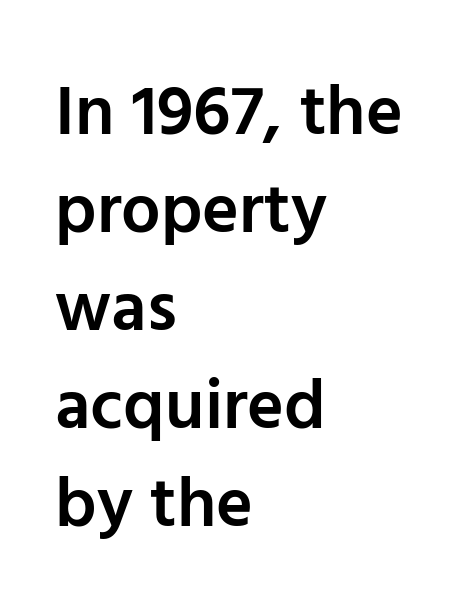
Q: Is the text bold? A: Semi-bold.
Q: Is the text italic (slanted)? A: No, it is upright.
Q: Is the typeface a serif or a sans-serif typeface? A: Sans-serif.
Q: Is the text underlined? A: No.
Q: How is the paragraph aligned? A: Left-aligned.
Q: Is the spacing between letters normal or unusually wide? A: Normal.
Q: Is the spacing between lines tight, normal or loose? A: Normal.
Q: Width (condensed, normal, or wide)? A: Normal.
Q: Stroke contrast? A: Low.
Q: x-height? A: Medium.
Q: Monospaced? A: No.
